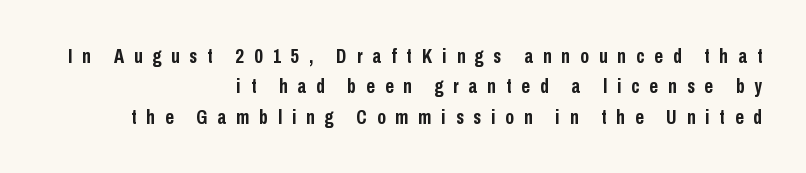
Q: Is the text bold? A: Yes.
Q: Is the text italic (slanted)? A: No, it is upright.
Q: Is the text underlined? A: No.
Q: How is the paragraph aligned? A: Right-aligned.
Q: Is the spacing between letters normal or unusually wide? A: Unusually wide.
Q: Is the spacing between lines tight, normal or loose? A: Normal.
